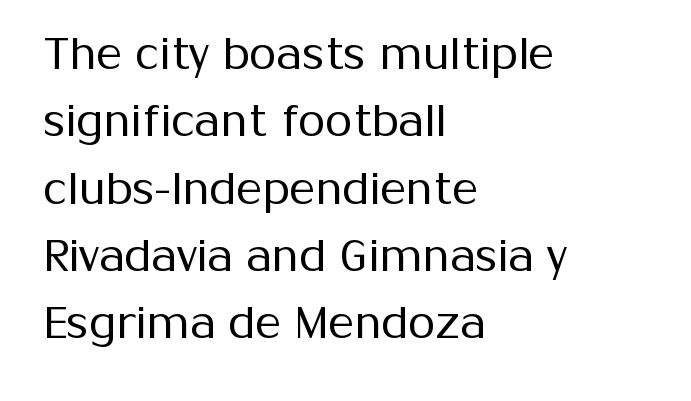
Baseline-to-baseline distance is the conventional proportion of letter height. Check under the words: just untouched page. This sample has the flowing, uneven cadence of proportional lettering. Tracking value appears to be zero — textbook default spacing.
